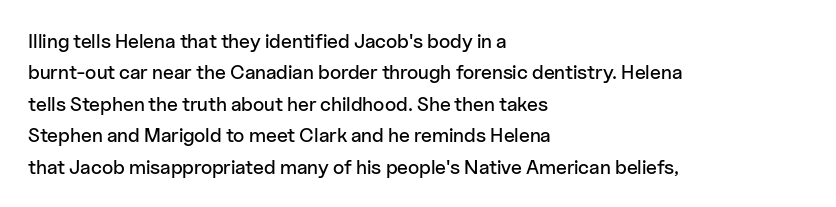
Q: Is the text italic (slanted)? A: No, it is upright.
Q: Is the text underlined? A: No.
Q: How is the paragraph aligned? A: Left-aligned.
Q: Is the spacing between letters normal or unusually wide? A: Normal.
Q: Is the spacing between lines tight, normal or loose? A: Normal.
